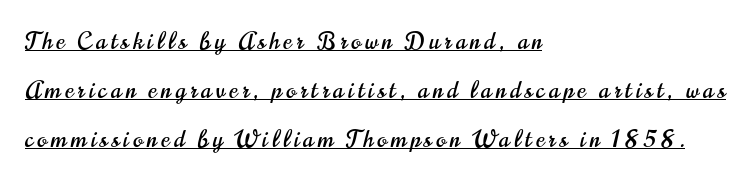
Q: Is the text italic (slanted)? A: Yes.
Q: Is the text underlined? A: Yes.
Q: How is the paragraph aligned? A: Left-aligned.
Q: Is the spacing between lines tight, normal or loose? A: Loose.
